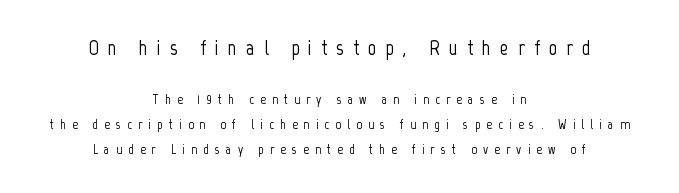
Q: Is the text italic (slanted)? A: No, it is upright.
Q: Is the text underlined? A: No.
Q: How is the paragraph aligned? A: Centered.
Q: Is the spacing between letters normal or unusually wide? A: Unusually wide.
Q: Which block of text is set in a larger size, the first (top) or the second (bottom)? A: The first (top) one.
